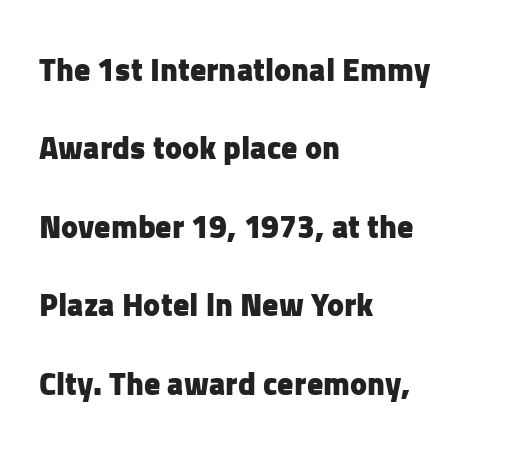
Words float on clear page, feet unadorned. Tracking here is standard; glyphs follow each other at the usual distance. Style check: upright. Varying glyph widths throughout — classic text-font behaviour. Compared with a centered layout, this one pins lines to the left instead.
